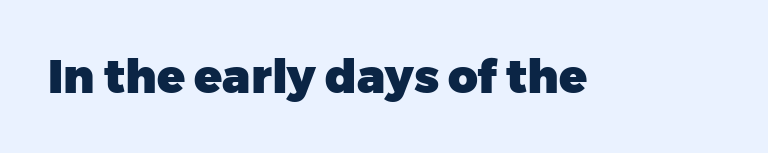
{"serif": "no", "italic": "no", "bold": "yes", "weight": "heavy", "width": "normal", "stroke_contrast": "low", "x_height": "medium", "monospaced": "no", "underline": "no", "letter_spacing": "normal", "letter_spacing_em": 0.0, "glyph_px": 46}
